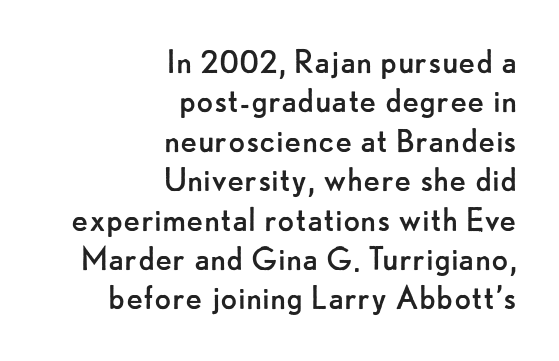
Q: Is the text bold? A: No.
Q: Is the text italic (slanted)? A: No, it is upright.
Q: Is the typeface a serif or a sans-serif typeface? A: Sans-serif.
Q: Is the text underlined? A: No.
Q: How is the paragraph aligned? A: Right-aligned.
Q: Is the spacing between letters normal or unusually wide? A: Normal.
Q: Is the spacing between lines tight, normal or loose? A: Tight.
Q: Width (condensed, normal, or wide)? A: Normal.
Q: Stroke contrast? A: Low.
Q: x-height? A: Small.
Q: Monospaced? A: No.
